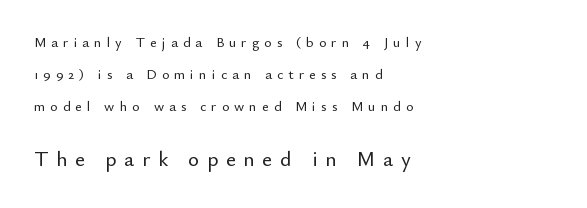
The lines in this sample share a left origin and differ only in where they stop. A bare baseline throughout the passage. Style check: upright. The letterforms stand isolated, each surrounded by extra space.
